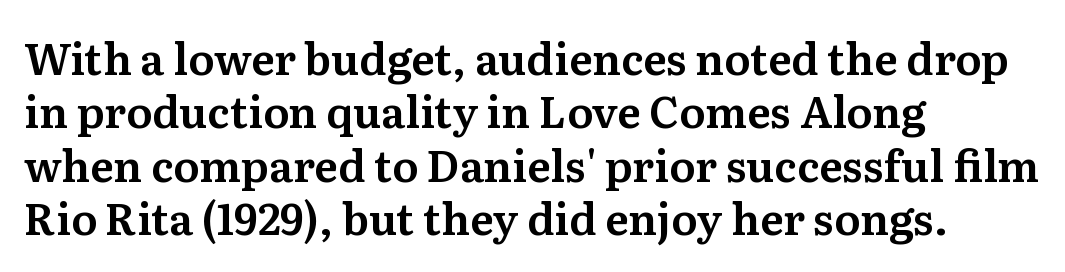
The image shows 43 px serif type, upright; set left-aligned, line spacing 1.24x, normal letter spacing, not underlined; medium stroke contrast and a medium x-height.
